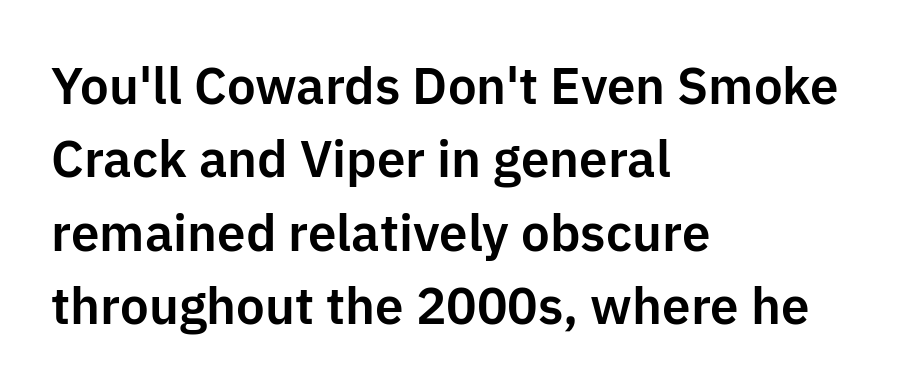
The image shows 51 px sans-serif type, upright; set left-aligned, normal line spacing (1.44x), normal letter spacing, not underlined; low stroke contrast and a medium x-height.
